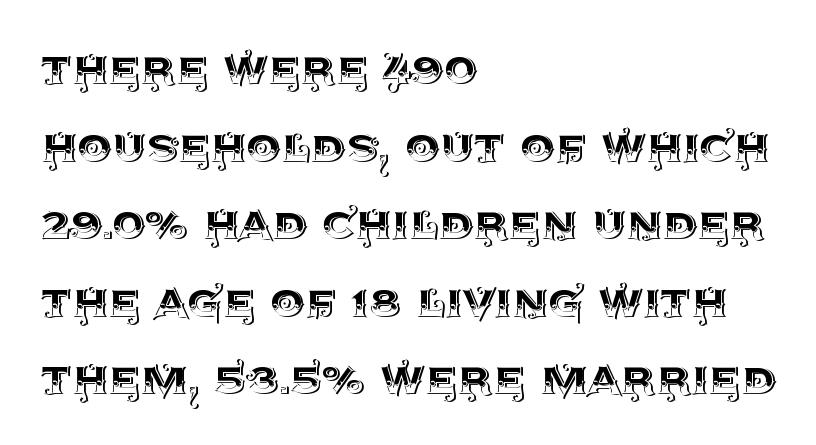
The image shows 55 px text type, upright; set left-aligned, normal line spacing (1.41x), normal letter spacing, not underlined; a large x-height.
